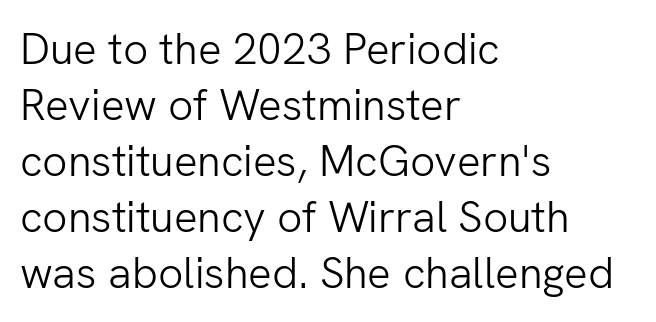
{"serif": "no", "italic": "no", "bold": "no", "weight": "light", "width": "normal", "stroke_contrast": "low", "x_height": "medium", "monospaced": "no", "underline": "no", "align": "left", "line_spacing": "normal", "line_spacing_ratio": 1.27, "letter_spacing": "normal", "letter_spacing_em": 0.0, "glyph_px": 44}
